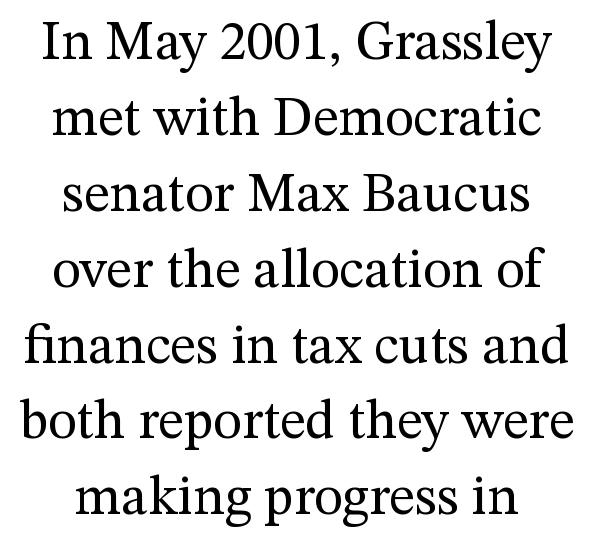
Q: Is the text bold? A: No.
Q: Is the text italic (slanted)? A: No, it is upright.
Q: Is the typeface a serif or a sans-serif typeface? A: Serif.
Q: Is the text underlined? A: No.
Q: How is the paragraph aligned? A: Centered.
Q: Is the spacing between letters normal or unusually wide? A: Normal.
Q: Is the spacing between lines tight, normal or loose? A: Normal.
Q: Width (condensed, normal, or wide)? A: Normal.
Q: Stroke contrast? A: Medium.
Q: x-height? A: Medium.
Q: Monospaced? A: No.
